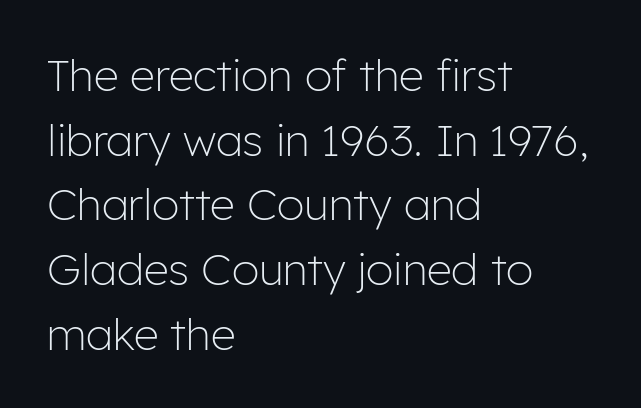
{"serif": "no", "italic": "no", "bold": "no", "weight": "light", "width": "normal", "stroke_contrast": "low", "x_height": "medium", "monospaced": "no", "underline": "no", "align": "left", "line_spacing": "normal", "line_spacing_ratio": 1.47, "letter_spacing": "normal", "letter_spacing_em": 0.0, "glyph_px": 44}
